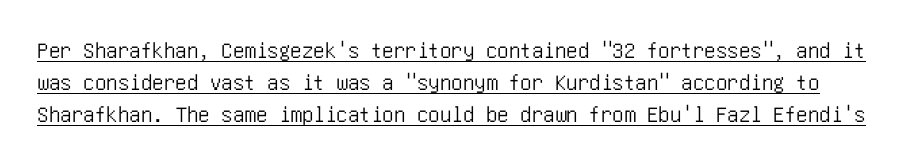
{"italic": "no", "underline": "yes", "line_spacing": "normal", "line_spacing_ratio": 1.4, "letter_spacing": "normal", "letter_spacing_em": 0.0, "glyph_px": 23}
